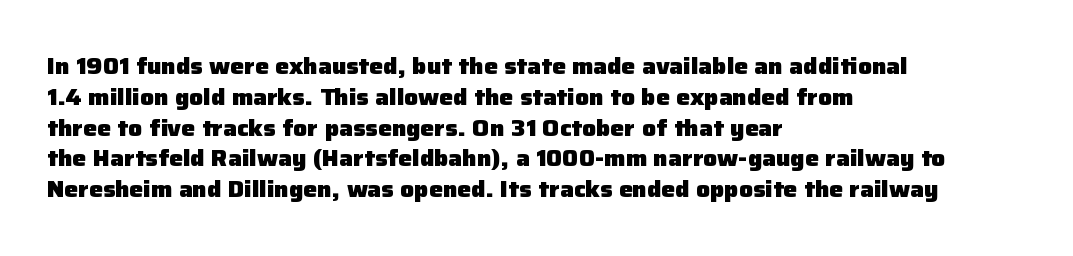
Q: Is the text bold? A: Yes.
Q: Is the text italic (slanted)? A: No, it is upright.
Q: Is the text underlined? A: No.
Q: How is the paragraph aligned? A: Left-aligned.
Q: Is the spacing between letters normal or unusually wide? A: Normal.
Q: Is the spacing between lines tight, normal or loose? A: Normal.
